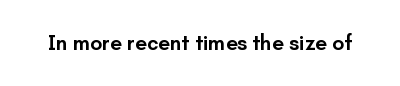
Typesetter's note: demi weight, one step under bold. The specimen omits any rule beneath the text block's lines. Is there any slant? The stems are plumb. Does extra space separate the letters? No, they use regular spacing.
